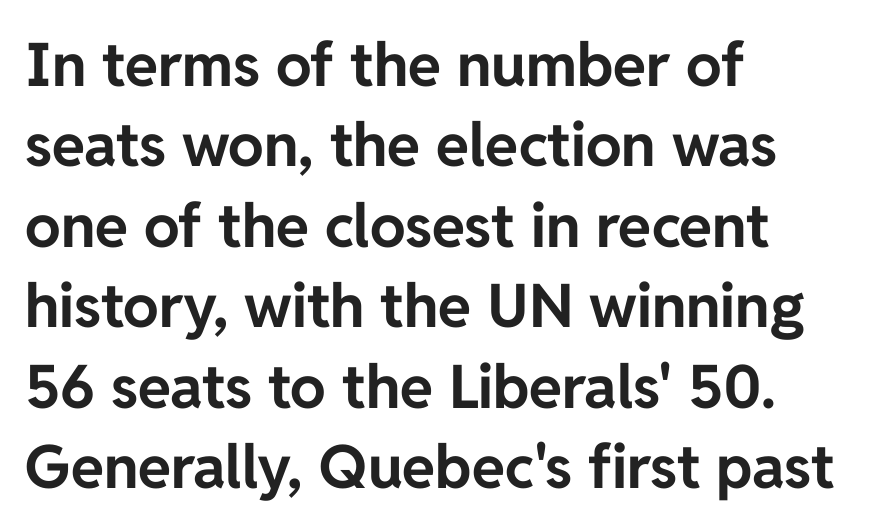
The image shows 60 px bold sans-serif type, upright; set left-aligned, normal line spacing (1.34x), normal letter spacing, not underlined; low stroke contrast and a medium x-height.
